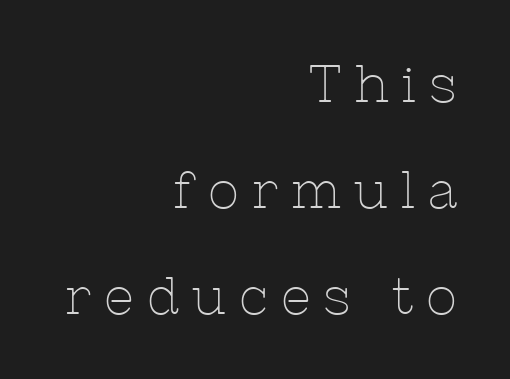
Leading is clearly above the norm, producing a sparse column. Horizontal alignment here is rightward, an uncommon choice for prose. Stroke terminals: seriffed. The line texture is sparse and dotted thanks to wide tracking.
